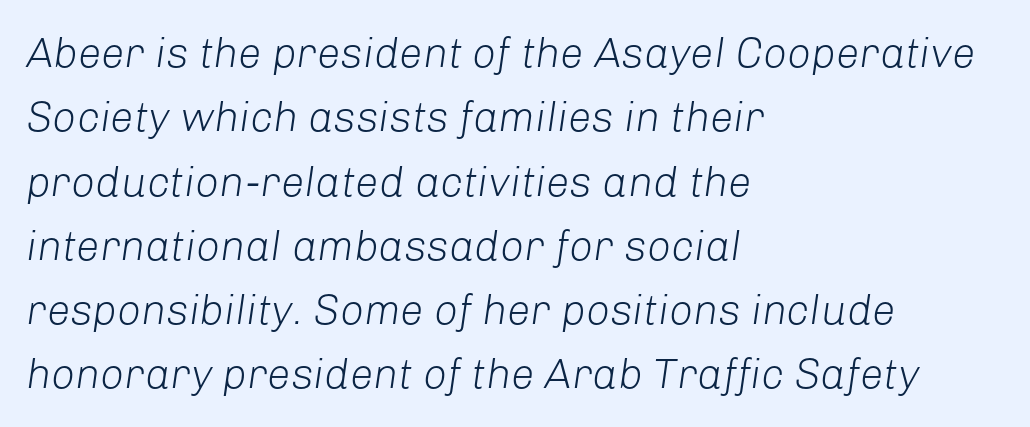
The image shows 42 px light type, italic (leaning right); set left-aligned, normal line spacing (1.53x), normal letter spacing, not underlined; low stroke contrast and a medium x-height.
